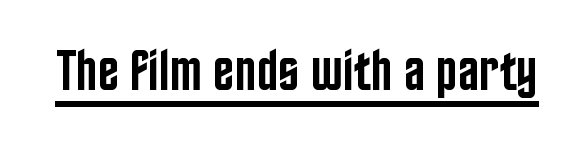
There is no visible air inserted between adjacent glyphs. Each line of the rendering has a horizontal stroke beneath the glyphs. Unlike a traditional serif, this face leaves its strokes unadorned. Do the characters align in a grid? No, the font is proportional. Is there any slant? The stems are plumb.
